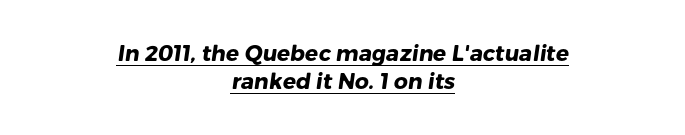
{"bold": "yes", "underline": "yes", "align": "center", "line_spacing": "normal", "line_spacing_ratio": 1.29, "letter_spacing": "normal", "letter_spacing_em": 0.0, "glyph_px": 22}
